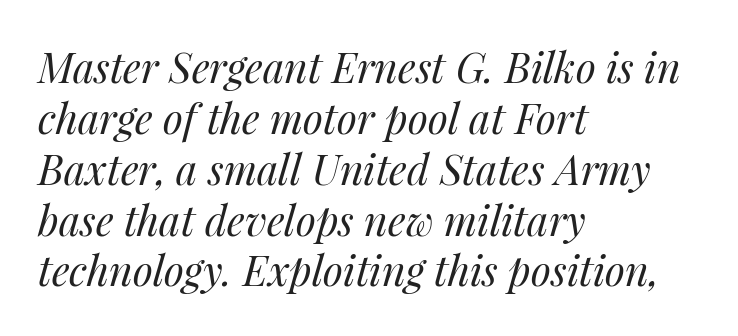
The image shows 41 px regular-weight type, italic (leaning right); set left-aligned, line spacing 1.24x, normal letter spacing, not underlined; medium stroke contrast and a medium x-height.
